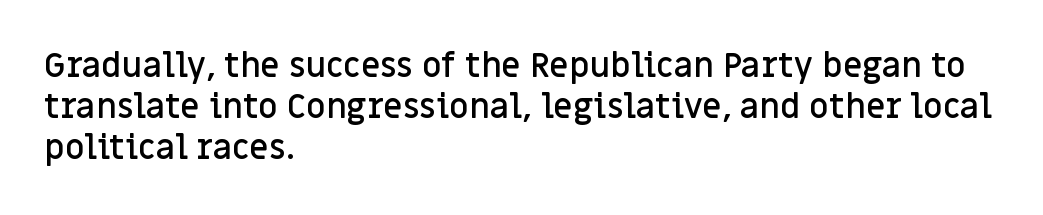
Left-aligned paragraph, ragged on the right. The font's upright variant was chosen for this text. In terms of letterspacing, this is plain default setting. Descenders hang freely into open space.
